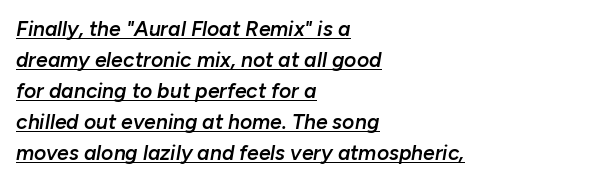
{"italic": "yes", "lean": "right", "slant_degrees": 10, "bold": "semi", "underline": "yes", "align": "left", "line_spacing": "normal", "line_spacing_ratio": 1.48, "letter_spacing": "normal", "letter_spacing_em": 0.0, "glyph_px": 21}
